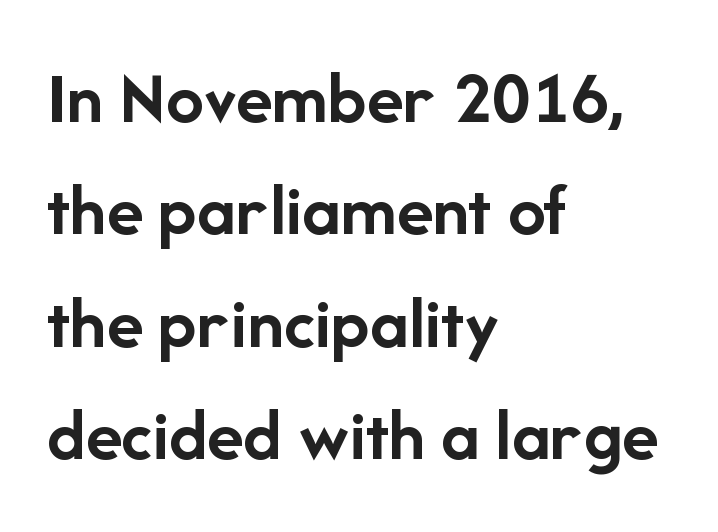
{"serif": "no", "italic": "no", "bold": "yes", "weight": "semibold", "width": "normal", "stroke_contrast": "low", "x_height": "medium", "monospaced": "no", "underline": "no", "align": "left", "line_spacing": "normal", "line_spacing_ratio": 1.5, "letter_spacing": "normal", "letter_spacing_em": 0.0, "glyph_px": 75}
